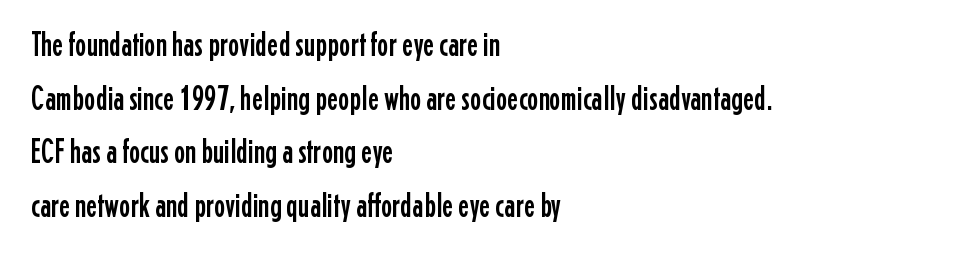
The image shows 34 px condensed sans-serif type, upright; set left-aligned, normal line spacing (1.58x), normal letter spacing, not underlined; low stroke contrast and a medium x-height.
